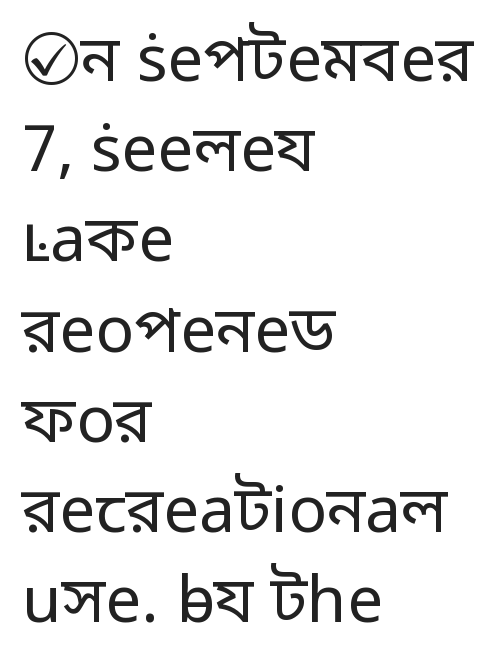
No extra tracking has been applied to these lines. Lines of text with bare space underneath. A sans-serif font was chosen for this passage. Honestly, the row spacing looks completely unremarkable. This rendering uses left alignment, leaving the right contour irregular.
